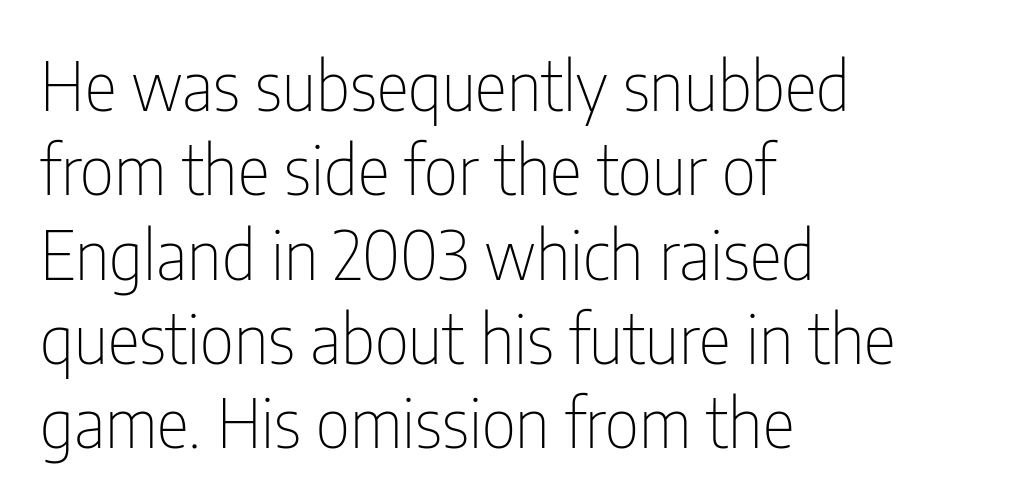
The image shows 68 px thin, condensed sans-serif type, upright; set left-aligned, line spacing 1.24x, normal letter spacing, not underlined; low stroke contrast and a medium x-height.
